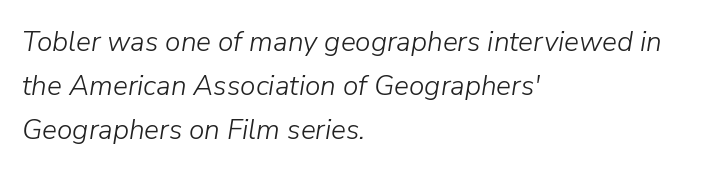
{"italic": "yes", "lean": "right", "slant_degrees": 9, "bold": "no", "weight": "light", "width": "normal", "stroke_contrast": "low", "x_height": "medium", "monospaced": "no", "underline": "no", "align": "left", "line_spacing": "normal", "line_spacing_ratio": 1.57, "letter_spacing": "normal", "letter_spacing_em": 0.0, "glyph_px": 28}
